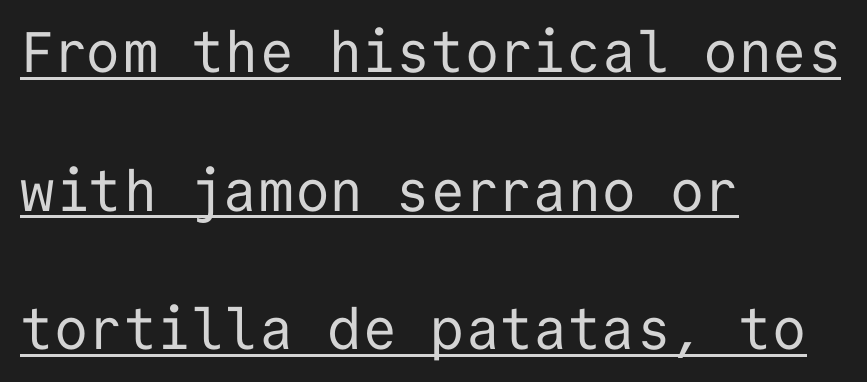
{"serif": "no", "italic": "no", "bold": "no", "weight": "regular", "width": "normal", "stroke_contrast": "low", "x_height": "medium", "monospaced": "yes", "underline": "yes", "align": "left", "line_spacing": "loose", "line_spacing_ratio": 2.43, "letter_spacing": "normal", "letter_spacing_em": 0.0, "glyph_px": 57}
